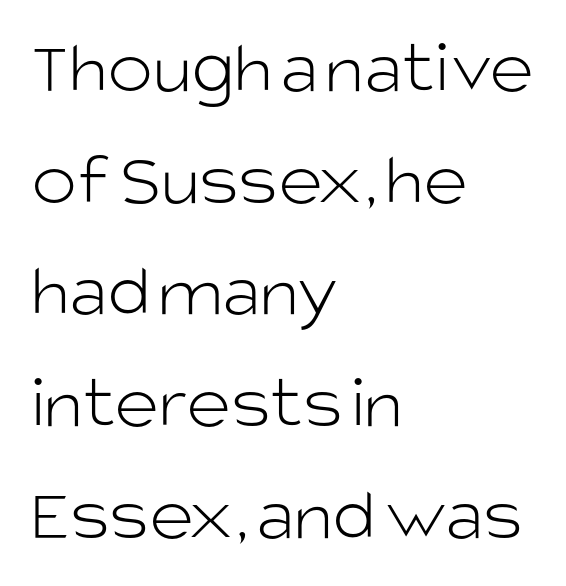
Q: Is the text bold? A: No.
Q: Is the text italic (slanted)? A: No, it is upright.
Q: Is the typeface a serif or a sans-serif typeface? A: Sans-serif.
Q: Is the text underlined? A: No.
Q: How is the paragraph aligned? A: Left-aligned.
Q: Is the spacing between letters normal or unusually wide? A: Normal.
Q: Is the spacing between lines tight, normal or loose? A: Normal.
Q: Width (condensed, normal, or wide)? A: Normal.
Q: Stroke contrast? A: Low.
Q: x-height? A: Large.
Q: Monospaced? A: No.
